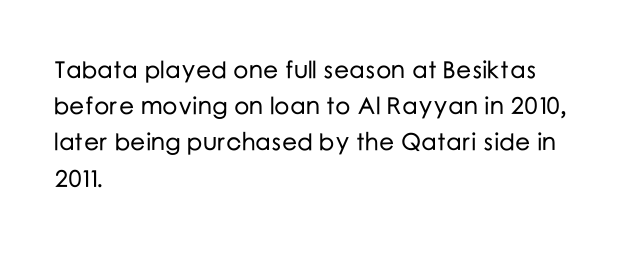
Leading: standard. Ascenders rise straight up at ninety degrees. Nobody drew a line under any word here. Here the glyphs are tracked normally, forming tight word shapes. All the whitespace from short lines collects on the right.
